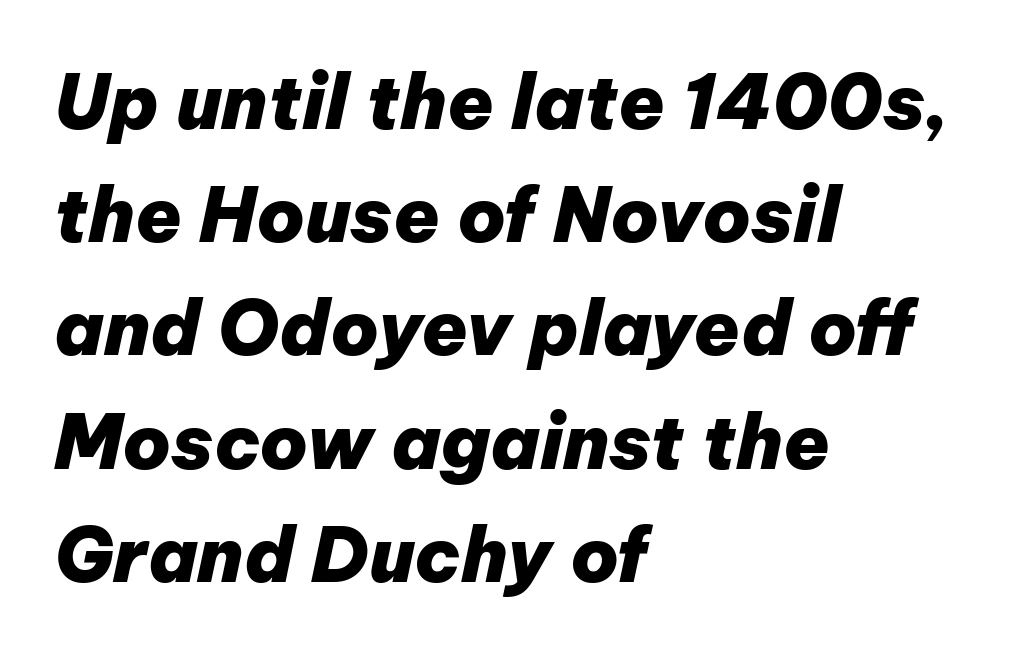
This sample uses an oblique cut, with every glyph tilted off the vertical. A clean baseline with only descenders dipping below it. Horizontal alignment here is leftward, the default for most running prose. Looks like regular typesetting: each glyph gets only the width it needs. A typesetter would call this zero additional tracking. Whoever set this chose a conventional vertical rhythm.
